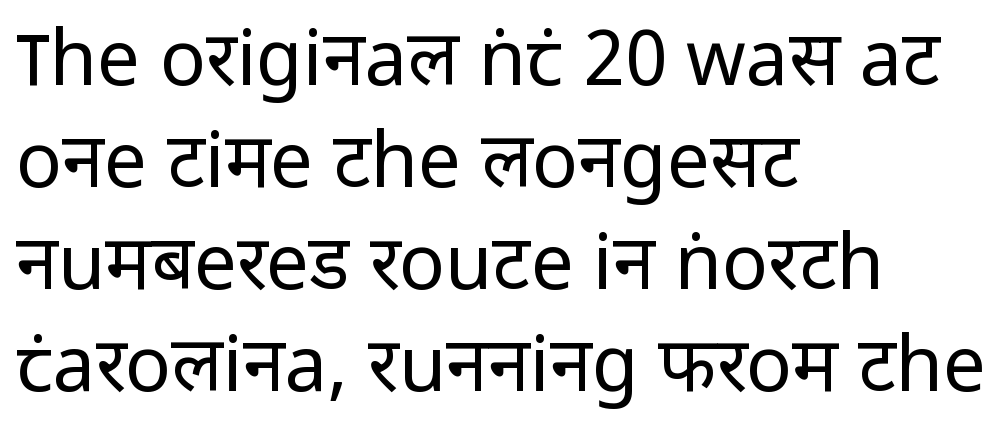
Tall strokes in this sample are plumb rather than angled. The passage shown stacks its lines at a standard gap. Summary of weight: not heavy and not bold. The line texture is even and compact thanks to regular tracking. Stroke terminals: plain, sans-serif. The baseline area is clear.
